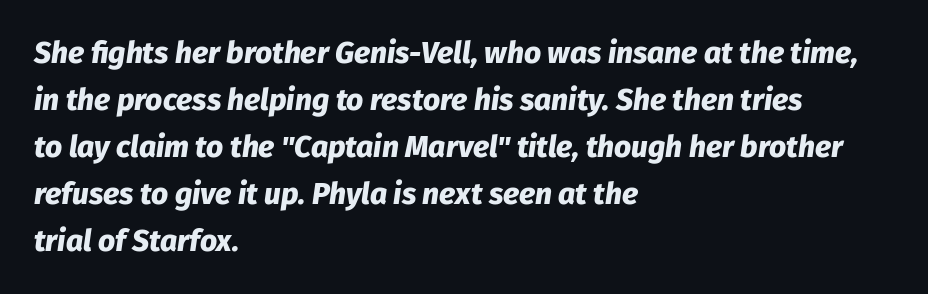
The image shows 30 px heavy type, italic (leaning right); set left-aligned, normal line spacing (1.57x), normal letter spacing, not underlined; low stroke contrast and a medium x-height.
